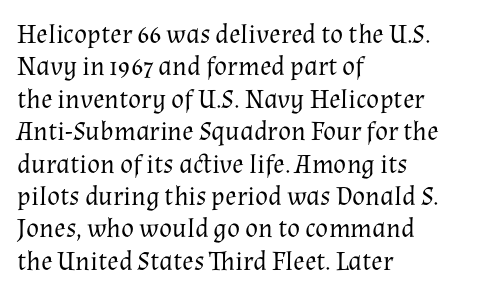
The image shows 27 px text type, upright; set left-aligned, line spacing 1.2x, normal letter spacing, not underlined.
